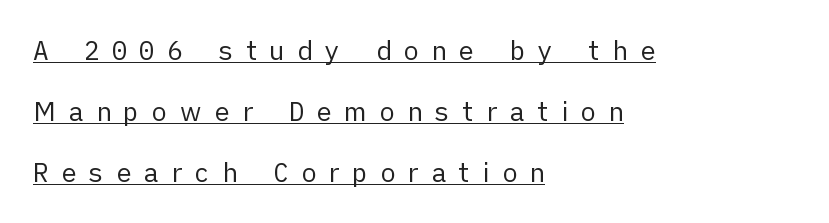
The font sits on the lighter half of the weight spectrum, regular included. Notice how the stems are strictly vertical — no italics here. Like a heading marked for emphasis, these lines bear an underscore. In terms of leading, this rendering errs on the spacious side.
